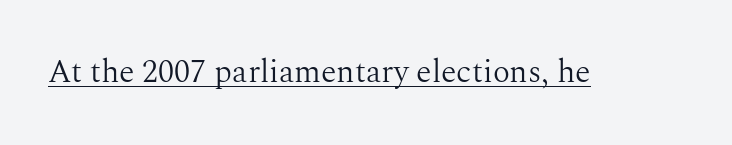
No chunkiness to these letters — they're not bold. The rendering keeps characters at their native spacing. A typesetter would label this face a serif. This is roman type, the default non-slanted kind. Note the varied advance widths — an 'i' is clearly narrower than an 'm'. Compared with undecorated copy, this sample adds a rule below the words.
